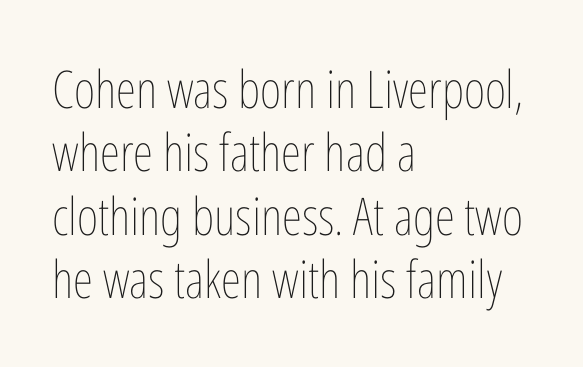
Q: Is the text bold? A: No.
Q: Is the text italic (slanted)? A: No, it is upright.
Q: Is the text underlined? A: No.
Q: How is the paragraph aligned? A: Left-aligned.
Q: Is the spacing between letters normal or unusually wide? A: Normal.
Q: Width (condensed, normal, or wide)? A: Condensed.
Q: Stroke contrast? A: Low.
Q: x-height? A: Medium.
Q: Monospaced? A: No.
